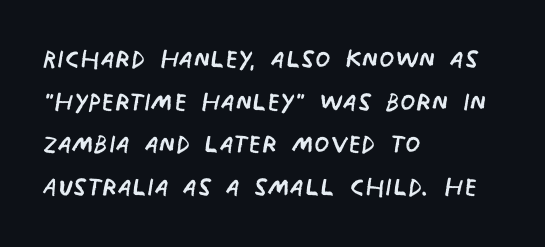
{"serif": "no", "bold": "no", "weight": "regular", "width": "condensed", "stroke_contrast": "low", "x_height": "large", "monospaced": "no", "underline": "no", "align": "left", "line_spacing_ratio": 1.22, "letter_spacing": "normal", "letter_spacing_em": 0.0, "glyph_px": 35}
